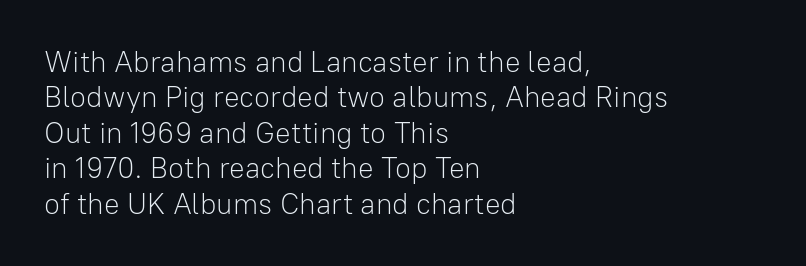
{"serif": "no", "italic": "no", "bold": "no", "weight": "light", "width": "normal", "stroke_contrast": "low", "x_height": "medium", "monospaced": "no", "underline": "no", "align": "left", "line_spacing_ratio": 1.22, "letter_spacing": "normal", "letter_spacing_em": 0.0, "glyph_px": 29}
